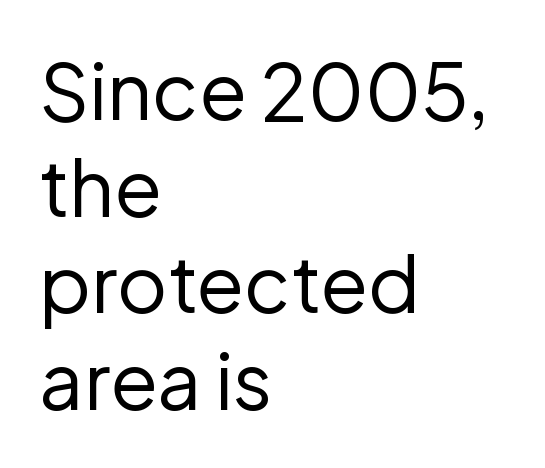
{"serif": "no", "italic": "no", "bold": "no", "weight": "regular", "width": "normal", "stroke_contrast": "low", "x_height": "medium", "monospaced": "no", "underline": "no", "align": "left", "line_spacing_ratio": 1.24, "letter_spacing": "normal", "letter_spacing_em": 0.0, "glyph_px": 78}
